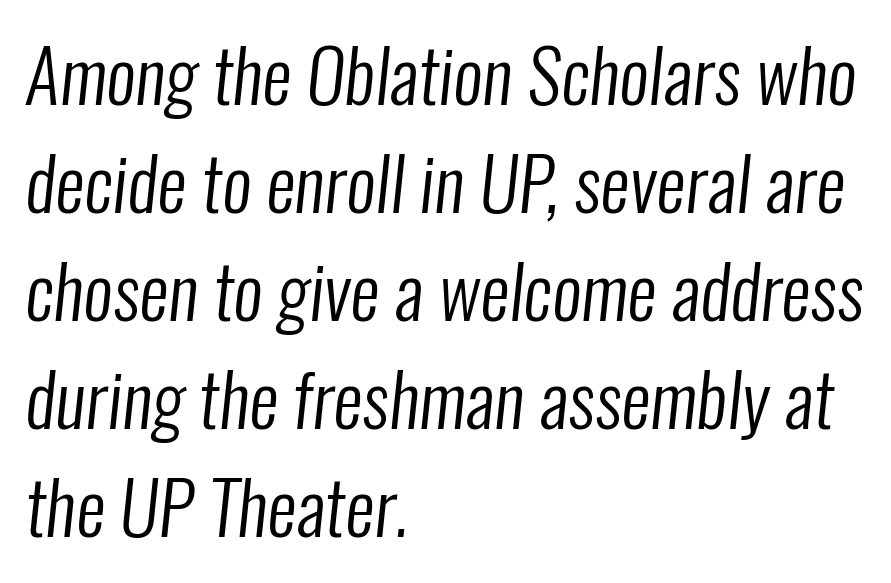
Q: Is the text bold? A: No.
Q: Is the typeface a serif or a sans-serif typeface? A: Sans-serif.
Q: Is the text underlined? A: No.
Q: How is the paragraph aligned? A: Left-aligned.
Q: Is the spacing between letters normal or unusually wide? A: Normal.
Q: Is the spacing between lines tight, normal or loose? A: Normal.
Q: Width (condensed, normal, or wide)? A: Condensed.
Q: Stroke contrast? A: Low.
Q: x-height? A: Medium.
Q: Monospaced? A: No.
